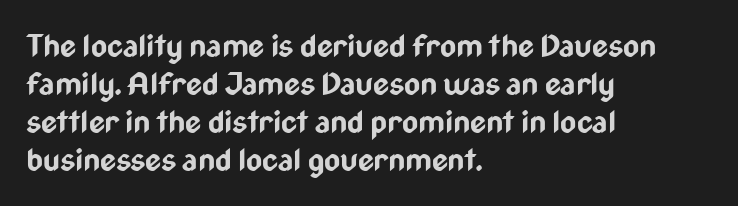
{"serif": "no", "italic": "no", "bold": "yes", "weight": "bold", "width": "condensed", "stroke_contrast": "low", "x_height": "medium", "monospaced": "no", "underline": "no", "align": "left", "line_spacing_ratio": 1.23, "letter_spacing": "normal", "letter_spacing_em": 0.0, "glyph_px": 31}
